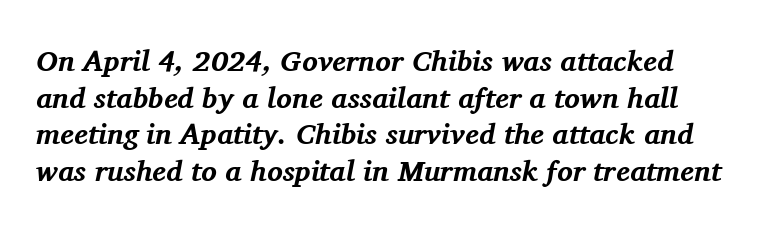
Q: Is the text bold? A: Yes.
Q: Is the text italic (slanted)? A: Yes, it leans right by about 11 degrees.
Q: Is the typeface a serif or a sans-serif typeface? A: Serif.
Q: Is the text underlined? A: No.
Q: Is the spacing between letters normal or unusually wide? A: Normal.
Q: Is the spacing between lines tight, normal or loose? A: Normal.
Q: Width (condensed, normal, or wide)? A: Normal.
Q: Stroke contrast? A: Medium.
Q: x-height? A: Medium.
Q: Monospaced? A: No.
